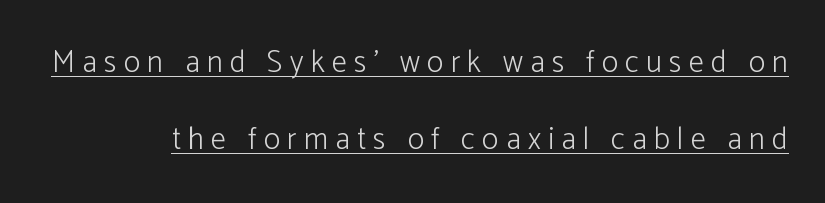
The image shows 31 px light sans-serif type, upright; set loose line spacing (2.48x), unusually wide letter spacing (+0.23 em), underlined; low stroke contrast and a medium x-height.
